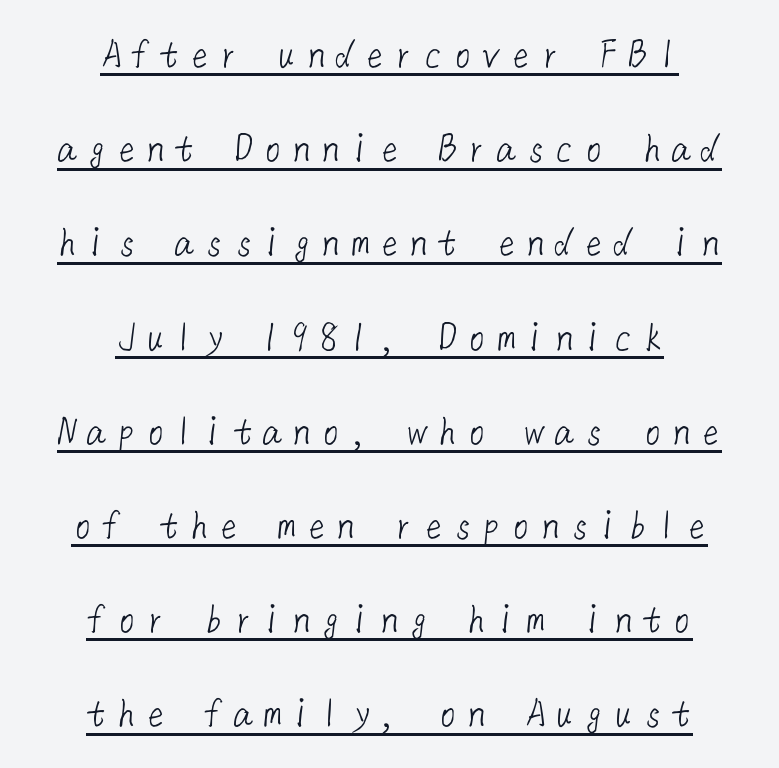
Q: Is the text bold? A: No.
Q: Is the typeface a serif or a sans-serif typeface? A: Sans-serif.
Q: Is the text underlined? A: Yes.
Q: How is the paragraph aligned? A: Centered.
Q: Is the spacing between lines tight, normal or loose? A: Loose.
Q: Width (condensed, normal, or wide)? A: Normal.
Q: Stroke contrast? A: Low.
Q: x-height? A: Medium.
